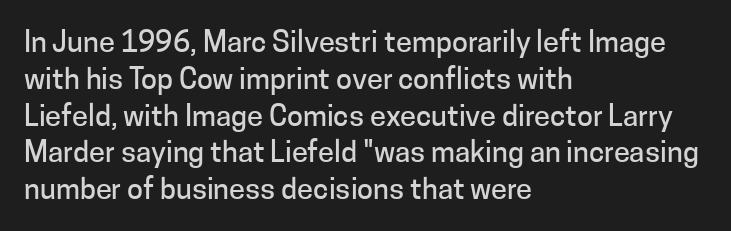
The image shows 29 px sans-serif type, upright; set left-aligned, normal line spacing (1.27x), normal letter spacing, not underlined; low stroke contrast and a medium x-height.
